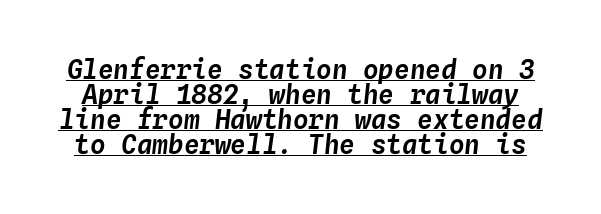
{"italic": "yes", "lean": "right", "slant_degrees": 4, "underline": "yes", "line_spacing": "tight", "line_spacing_ratio": 0.96, "letter_spacing": "normal", "letter_spacing_em": 0.0, "glyph_px": 26}
